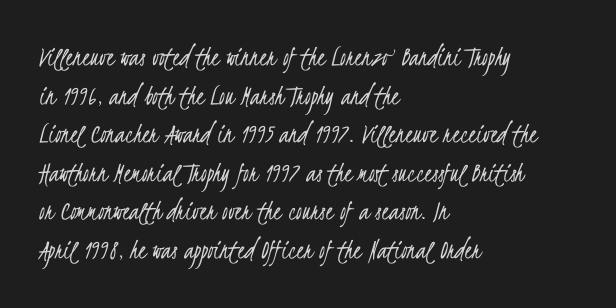
Q: Is the text bold? A: No.
Q: Is the typeface a serif or a sans-serif typeface? A: Sans-serif.
Q: Is the text underlined? A: No.
Q: How is the paragraph aligned? A: Left-aligned.
Q: Is the spacing between letters normal or unusually wide? A: Normal.
Q: Is the spacing between lines tight, normal or loose? A: Normal.
Q: Width (condensed, normal, or wide)? A: Condensed.
Q: Stroke contrast? A: Low.
Q: x-height? A: Small.
Q: Monospaced? A: No.
